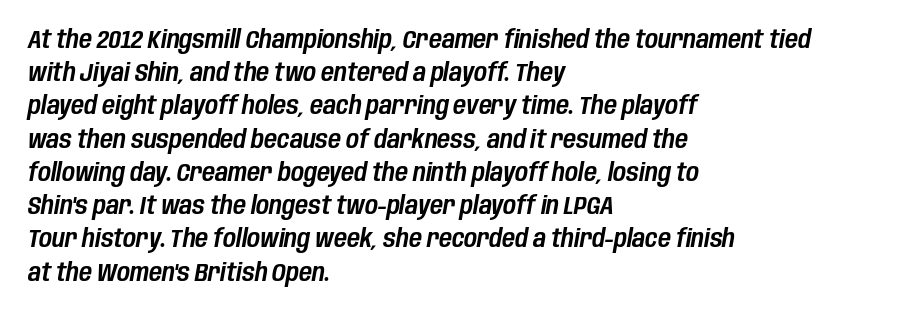
{"italic": "yes", "lean": "right", "slant_degrees": 10, "underline": "no", "align": "left", "line_spacing": "normal", "line_spacing_ratio": 1.33, "letter_spacing": "normal", "letter_spacing_em": 0.0, "glyph_px": 25}
